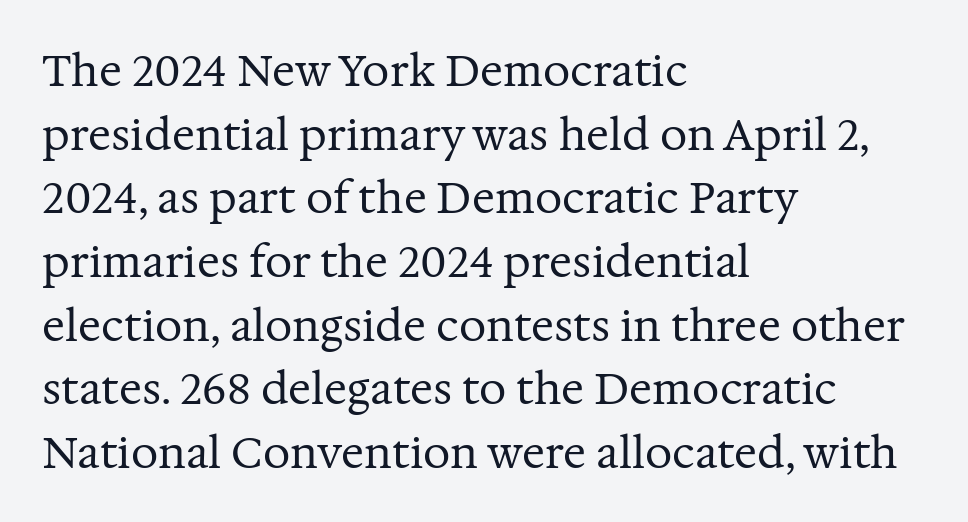
One-word summary of the alignment: left. Baseline-to-baseline distance is the conventional proportion of letter height. These lines were composed using upright roman letters. The foot of each line stays bare and open. The passage shown is not bold in any degree. Looks like regular typesetting: each glyph gets only the width it needs.
